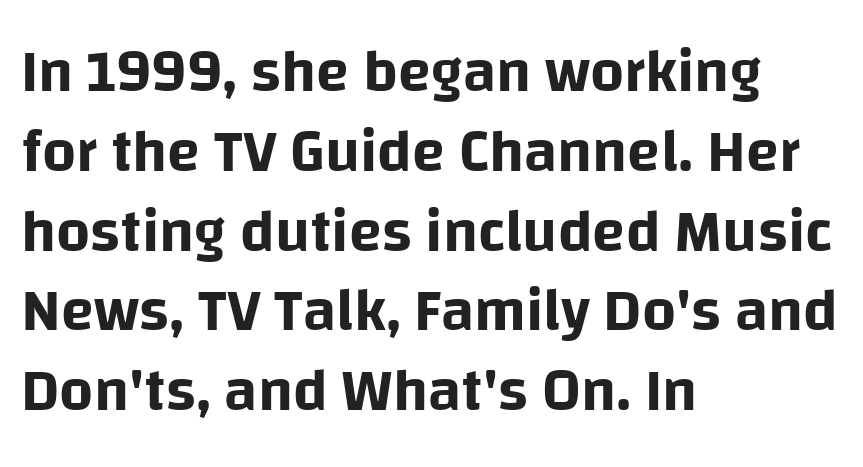
Q: Is the text italic (slanted)? A: No, it is upright.
Q: Is the typeface a serif or a sans-serif typeface? A: Sans-serif.
Q: Is the text underlined? A: No.
Q: How is the paragraph aligned? A: Left-aligned.
Q: Is the spacing between letters normal or unusually wide? A: Normal.
Q: Is the spacing between lines tight, normal or loose? A: Normal.
Q: Width (condensed, normal, or wide)? A: Normal.
Q: Stroke contrast? A: Low.
Q: x-height? A: Large.
Q: Monospaced? A: No.
